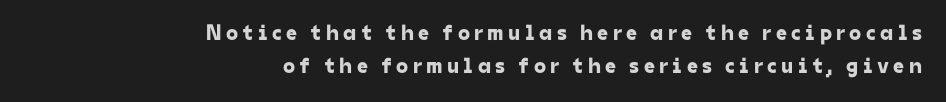
The image shows 22 px text type; set right-aligned, normal line spacing (1.5x), unusually wide letter spacing (+0.2 em), not underlined.
